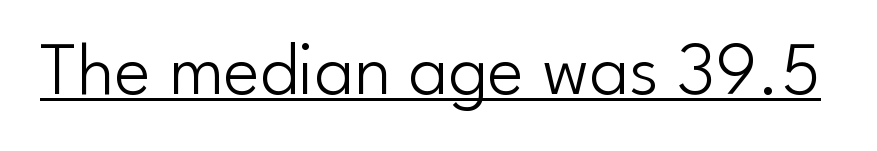
The image shows 76 px light sans-serif type, upright; set normal letter spacing, underlined; low stroke contrast and a small x-height.
